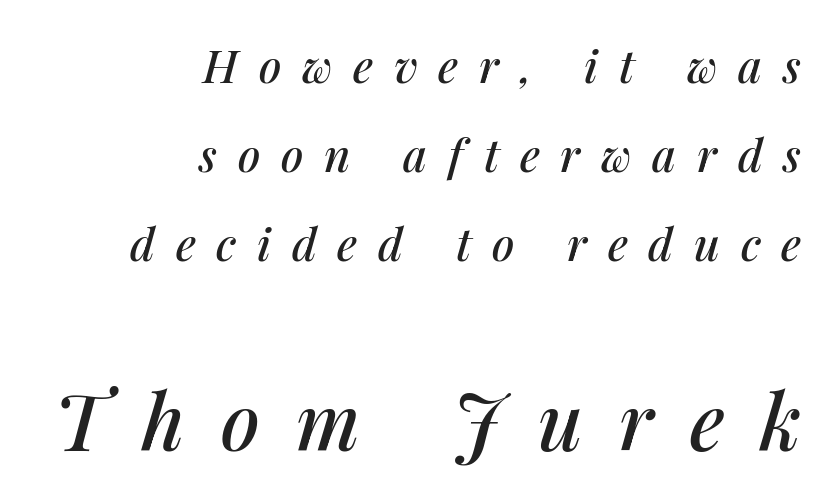
The image shows 78 px text type, italic (leaning right); set right-aligned, loose line spacing (1.98x), unusually wide letter spacing (+0.46 em), not underlined; the second (bottom) block is 1.73x larger; medium stroke contrast and a medium x-height.
